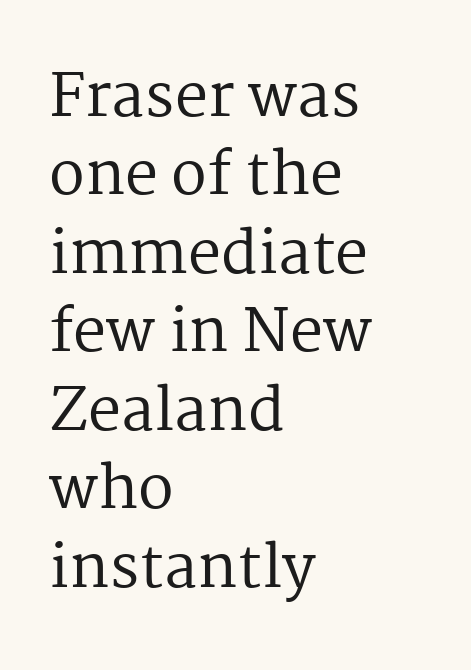
The image shows 59 px regular-weight serif type, upright; set left-aligned, normal line spacing (1.33x), normal letter spacing, not underlined; medium stroke contrast and a medium x-height.
